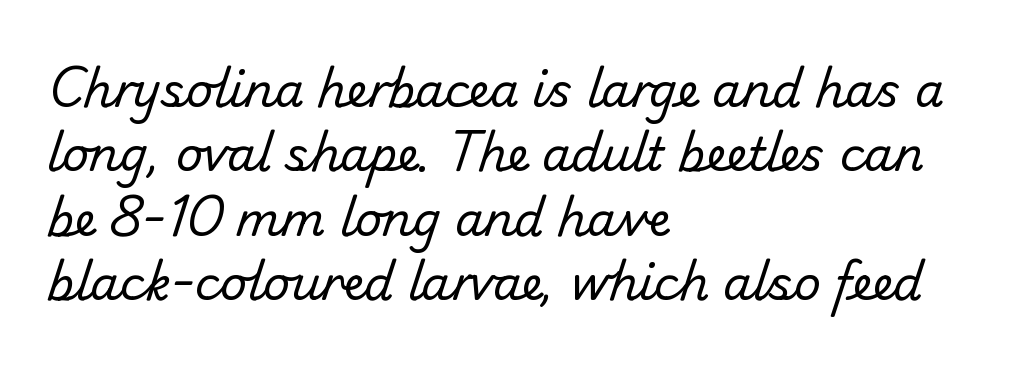
{"serif": "no", "bold": "no", "weight": "regular", "width": "normal", "stroke_contrast": "low", "x_height": "small", "monospaced": "no", "underline": "no", "align": "left", "line_spacing": "normal", "line_spacing_ratio": 1.4, "letter_spacing": "normal", "letter_spacing_em": 0.0, "glyph_px": 46}
